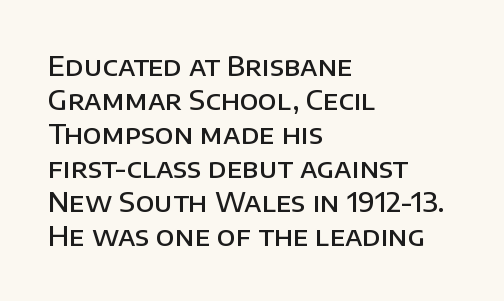
The type sits square on the baseline with zero lean. A clean baseline with only descenders dipping below it. This sample is left-justified, so line endings fall wherever the words run out. Characters follow at the spacing the type designer built in. The font is running at a semibold setting, under full bold. This block has exactly the height ordinary leading produces.
